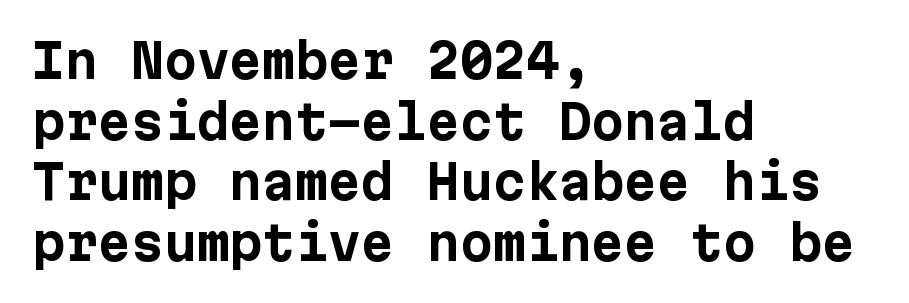
Q: Is the text bold? A: Yes.
Q: Is the text italic (slanted)? A: No, it is upright.
Q: Is the typeface a serif or a sans-serif typeface? A: Sans-serif.
Q: Is the text underlined? A: No.
Q: How is the paragraph aligned? A: Left-aligned.
Q: Is the spacing between letters normal or unusually wide? A: Normal.
Q: Is the spacing between lines tight, normal or loose? A: Normal.
Q: Width (condensed, normal, or wide)? A: Normal.
Q: Stroke contrast? A: Low.
Q: x-height? A: Medium.
